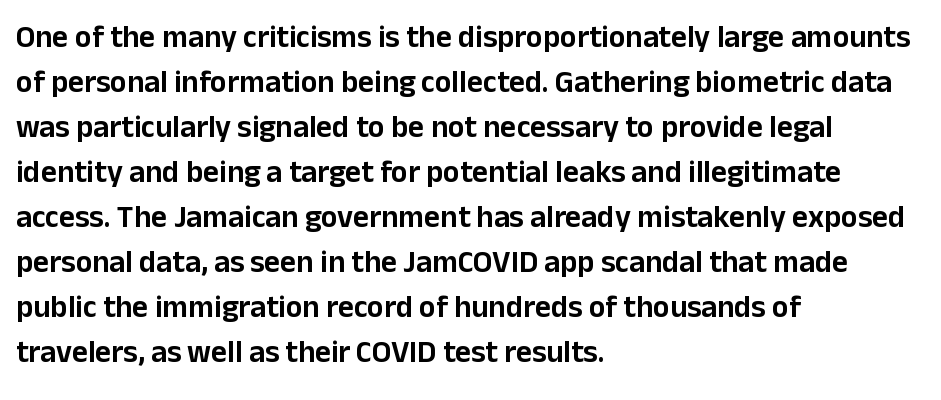
Caption: standard tracking, unaltered. Notice how the stems are strictly vertical — no italics here. These lines are rendered in a variable-pitch font. Regarding leading, the lines here are spaced in the standard way.
